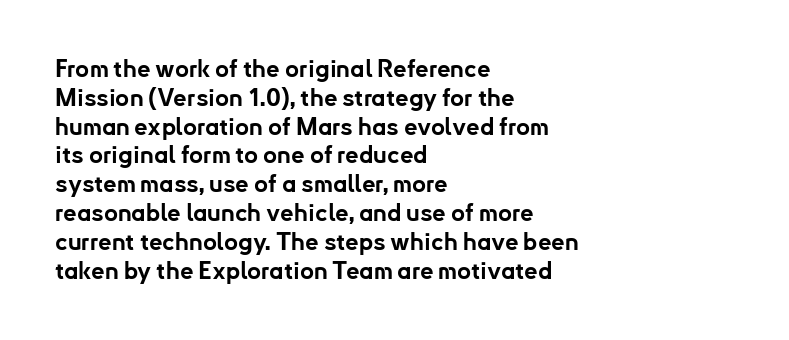
A classic flush-left, rag-right setting is used for this passage. Plenty of ink on the page — the face is bold. A typesetter would mark this as roman, not italic. In terms of letterspacing, this is plain default setting. The zone under the glyphs is completely vacant.
